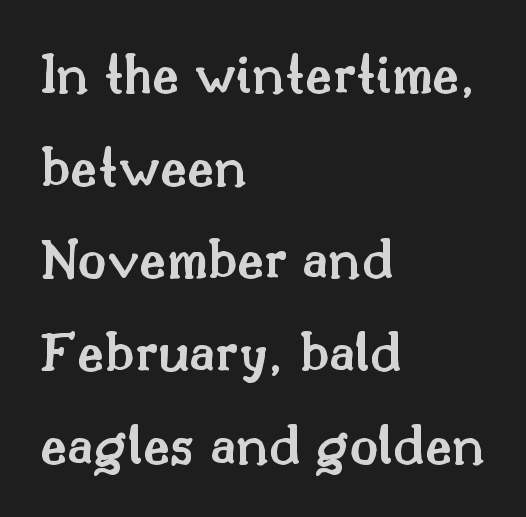
{"serif": "yes", "italic": "no", "bold": "semi", "weight": "semibold", "width": "normal", "stroke_contrast": "medium", "x_height": "small", "monospaced": "no", "underline": "no", "align": "left", "line_spacing": "normal", "line_spacing_ratio": 1.57, "letter_spacing": "normal", "letter_spacing_em": 0.0, "glyph_px": 59}
